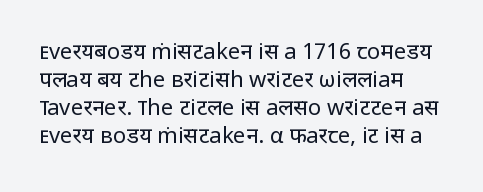
The image shows 22 px text type, upright; set left-aligned, normal line spacing (1.28x), normal letter spacing, not underlined.
